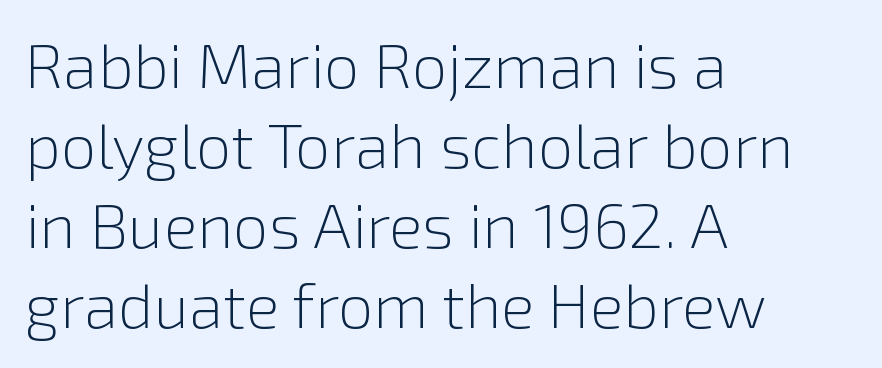
The image shows 63 px light sans-serif type, upright; set left-aligned, normal line spacing (1.27x), normal letter spacing, not underlined; a medium x-height.
